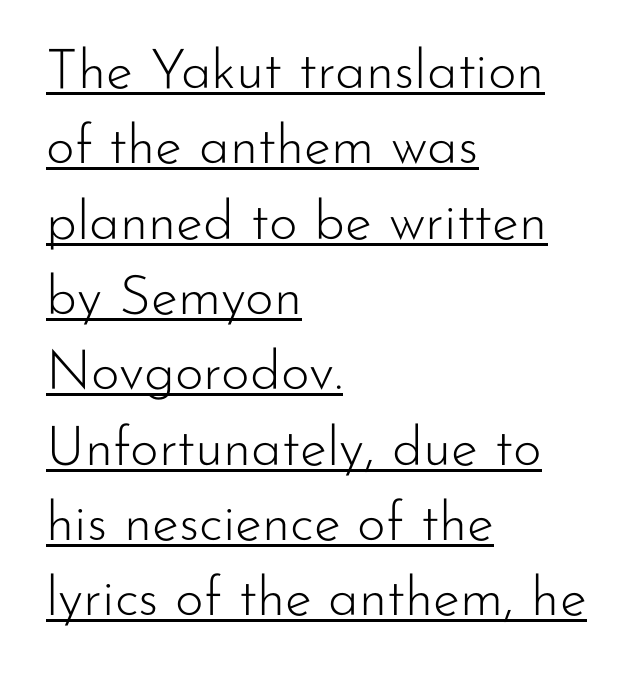
These lines sit exactly where default settings would place them. Honestly, the letter spacing is just normal — you wouldn't notice it. Nothing heavy about these letters — not bold at all. One-word summary of the alignment: left.
